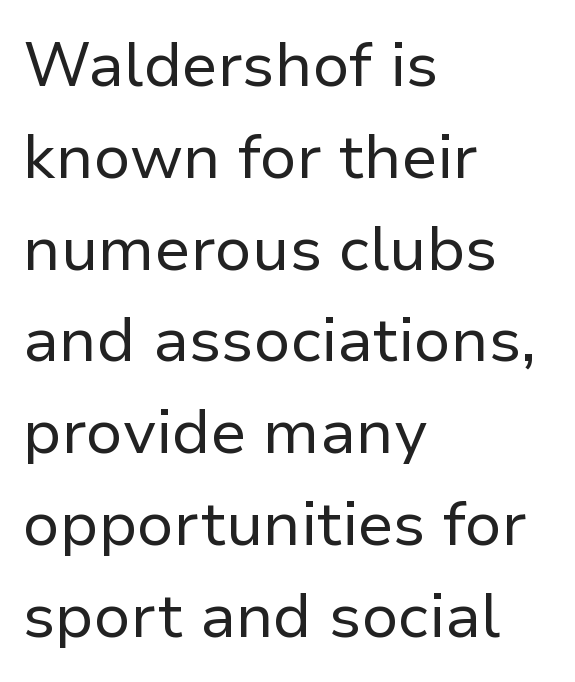
The image shows 62 px regular-weight sans-serif type, upright; set left-aligned, normal line spacing (1.48x), normal letter spacing, not underlined; low stroke contrast and a medium x-height.
